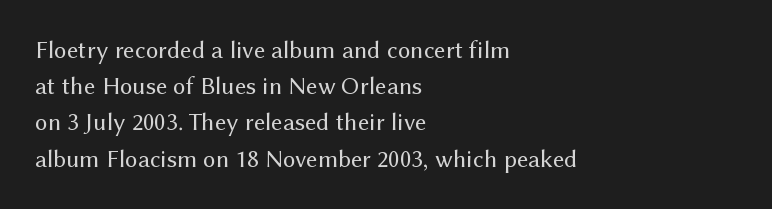
The cut favours lightness, reaching ordinary text weight at its darkest. Left-aligned paragraph, ragged on the right. There is no visible air inserted between adjacent glyphs. Has an underline been added? It has not. Upright lettering throughout. Leading matches the norm, producing a regular column.
